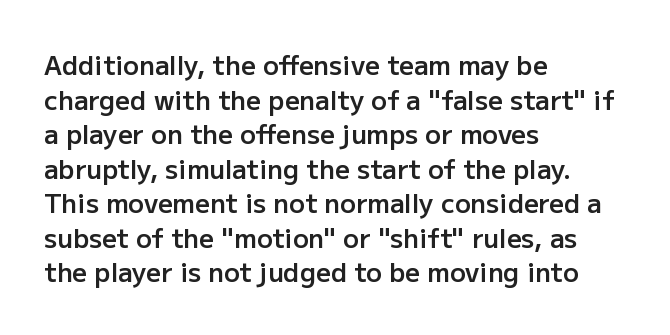
The glyphs have the mass of a demibold cut, below bold. Is the letter spacing exaggerated? No — it looks like the ordinary default. Which margin do the lines hug? The left one — the right edge is uneven. The rows are spaced the way most documents space them. Style check: upright. Has an underline been added? It has not.
